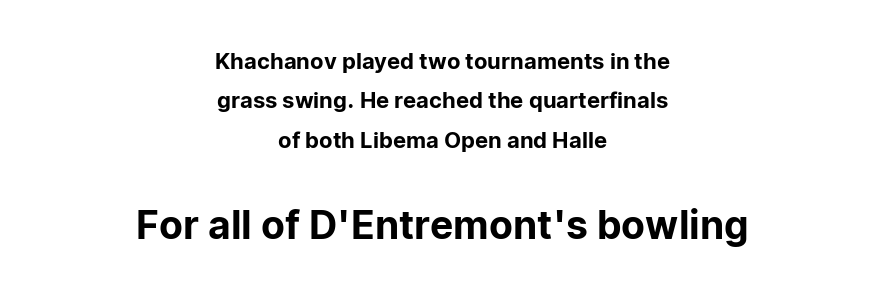
The image shows 39 px sans-serif type, upright; set centered, line spacing 1.79x, normal letter spacing, not underlined; the second (bottom) block is 1.77x larger; low stroke contrast and a medium x-height.
